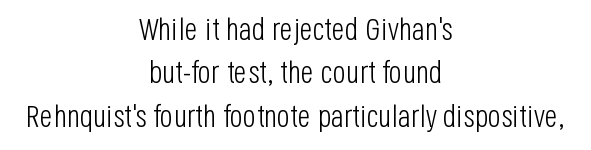
The image shows 31 px light, condensed sans-serif type, upright; set centered, normal line spacing (1.4x), normal letter spacing, not underlined; low stroke contrast and a large x-height.
